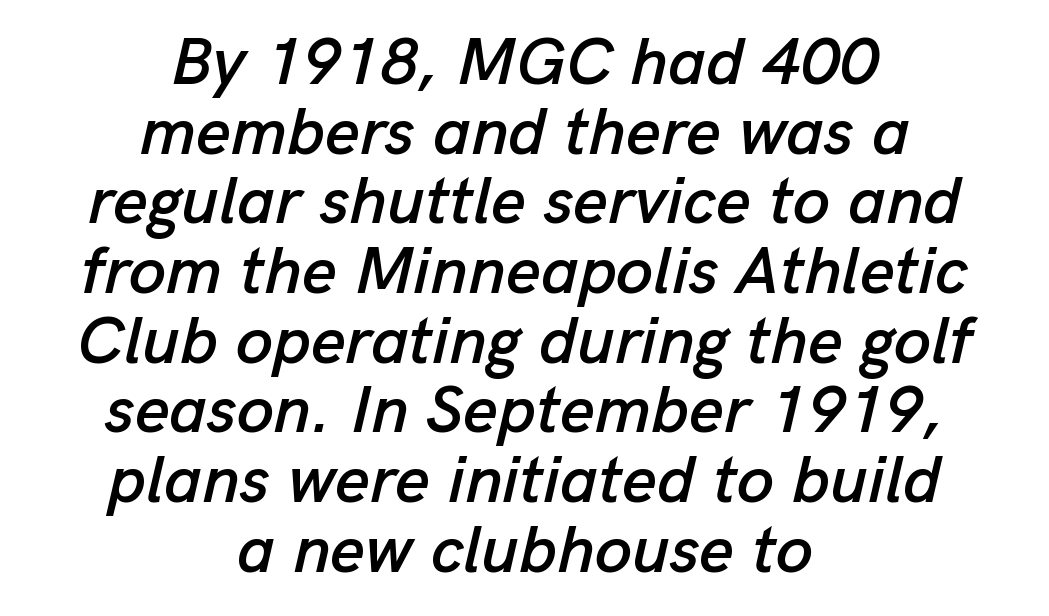
Notice how the passage keeps no hard edge, just a central spine. Character widths vary here, with narrow letters taking less room than wide ones. The glyphs are unaccompanied by any horizontal stroke below them. Quick note: interline space is minimal. Yep, that's italic — everything's leaning. In terms of letterspacing, this is plain default setting.
